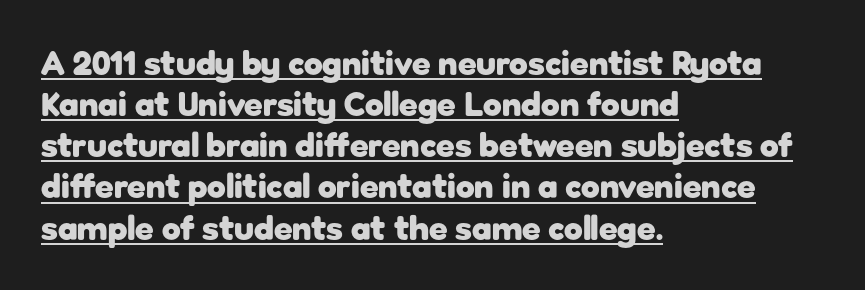
The image shows 34 px heavy sans-serif type, upright; set left-aligned, line spacing 1.21x, normal letter spacing, underlined; low stroke contrast and a medium x-height.
